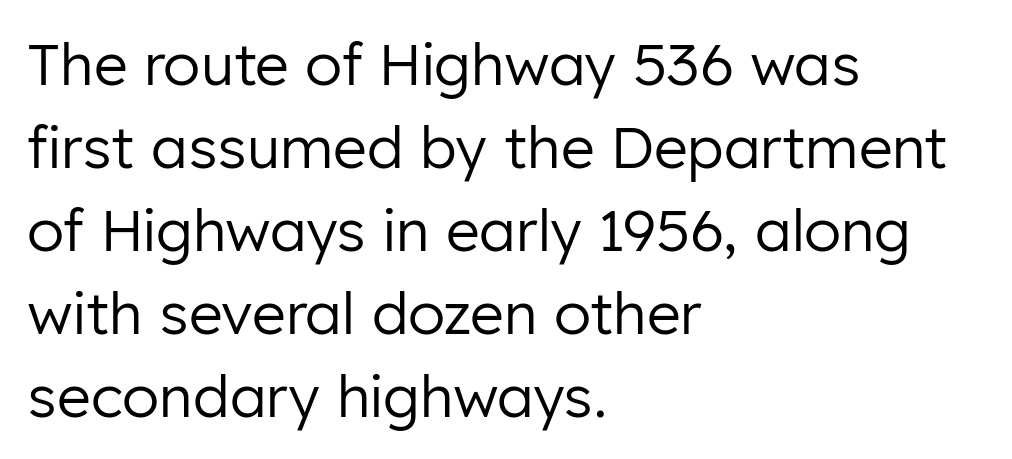
{"serif": "no", "italic": "no", "bold": "no", "weight": "regular", "width": "normal", "stroke_contrast": "low", "x_height": "medium", "monospaced": "no", "underline": "no", "align": "left", "line_spacing": "normal", "line_spacing_ratio": 1.43, "letter_spacing": "normal", "letter_spacing_em": 0.0, "glyph_px": 58}
